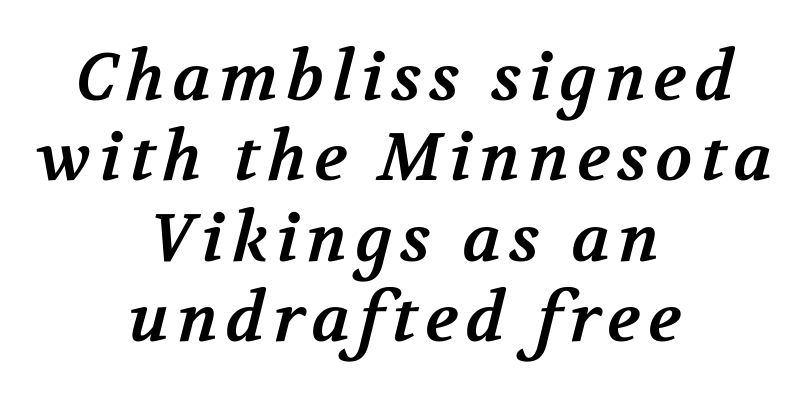
The designer went with a serif here, giving each stem small feet. The typesetting leans heavy: a genuine bold. Descender tails drop into unmarked territory. These lines are rendered in a variable-pitch font. Reading down the block, each line starts at a different indent, mirrored at its end.
